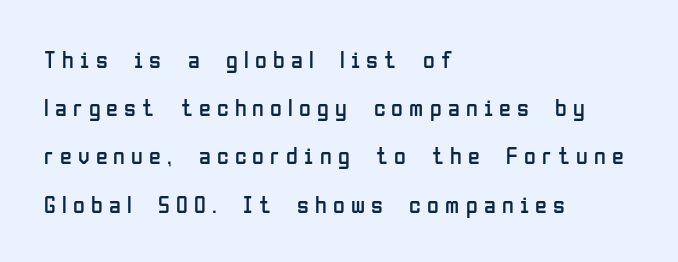
The image shows 24 px text type, upright; set left-aligned, loose line spacing (2.01x), unusually wide letter spacing (+0.26 em), not underlined.
